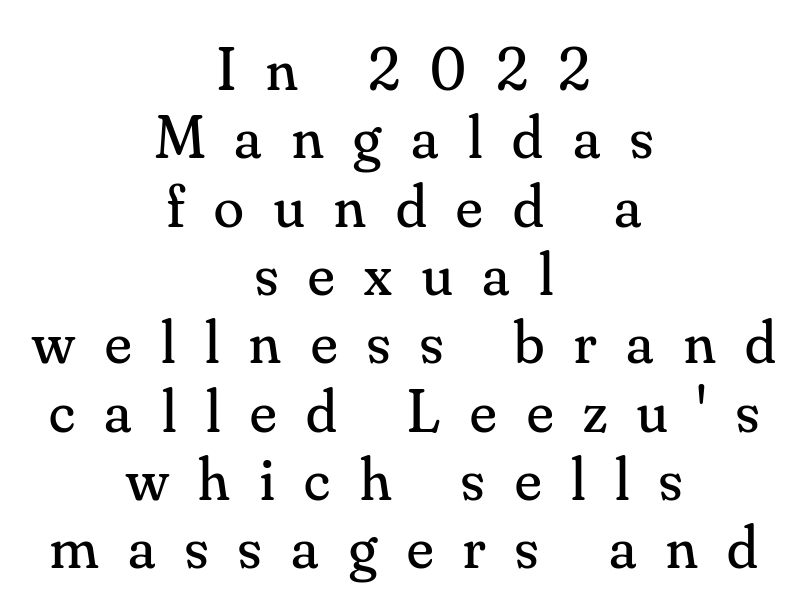
The image shows 61 px regular-weight serif type, upright; set centered, tight line spacing (1.12x), unusually wide letter spacing (+0.49 em), not underlined; medium stroke contrast and a small x-height.
